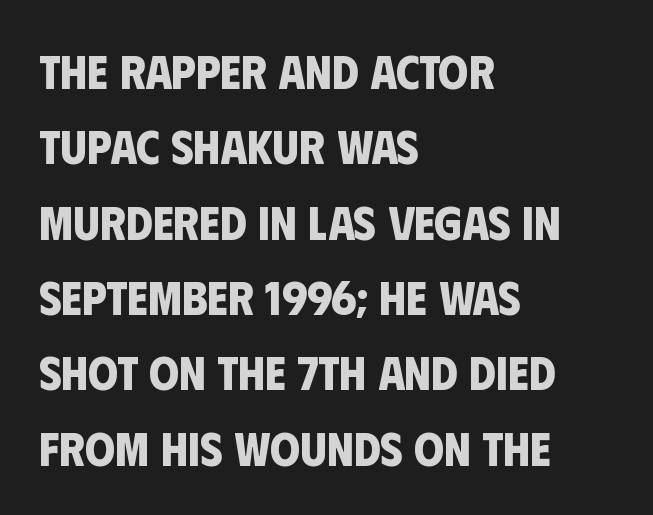
The image shows 48 px bold, condensed sans-serif type; set left-aligned, normal line spacing (1.57x), normal letter spacing, not underlined; low stroke contrast and a large x-height.
